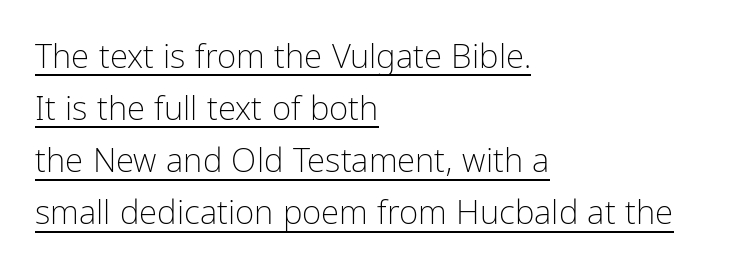
The image shows 33 px light, condensed sans-serif type, upright; set left-aligned, normal line spacing (1.58x), normal letter spacing, underlined; low stroke contrast and a medium x-height.
